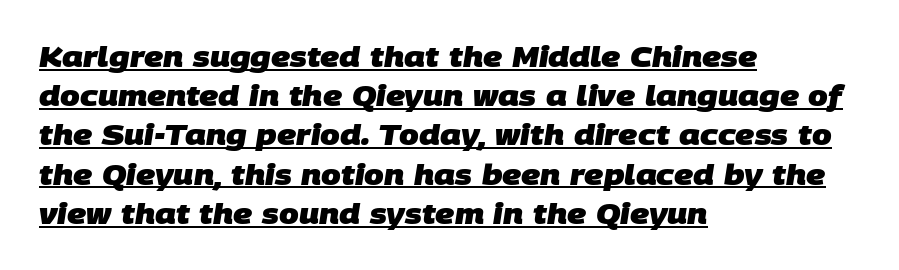
This is heavy type, rendered in bold. The text was rendered using a sans face with plain stroke endings. The passage is arranged the way most books set body copy — flush left. These lines are rendered in a variable-pitch font.
